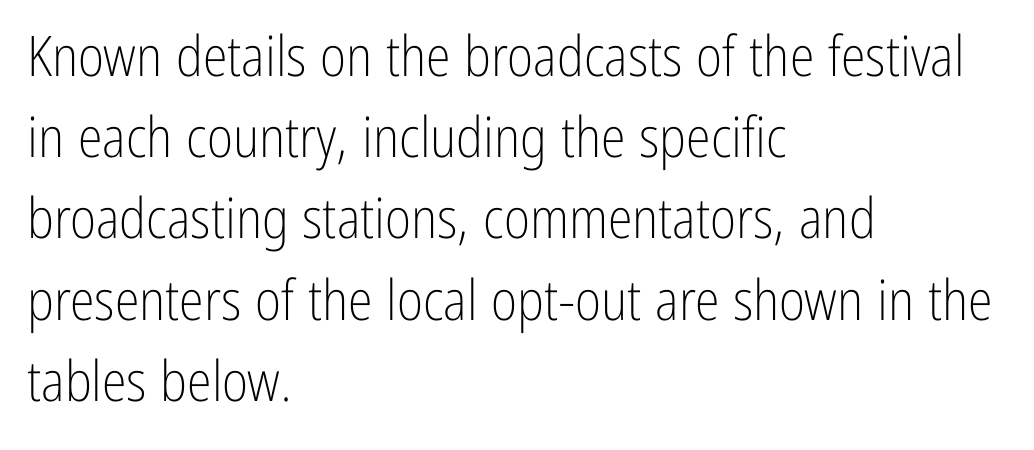
Q: Is the text bold? A: No.
Q: Is the text italic (slanted)? A: No, it is upright.
Q: Is the typeface a serif or a sans-serif typeface? A: Sans-serif.
Q: Is the text underlined? A: No.
Q: How is the paragraph aligned? A: Left-aligned.
Q: Is the spacing between letters normal or unusually wide? A: Normal.
Q: Is the spacing between lines tight, normal or loose? A: Normal.
Q: Width (condensed, normal, or wide)? A: Condensed.
Q: Stroke contrast? A: Low.
Q: x-height? A: Medium.
Q: Monospaced? A: No.
